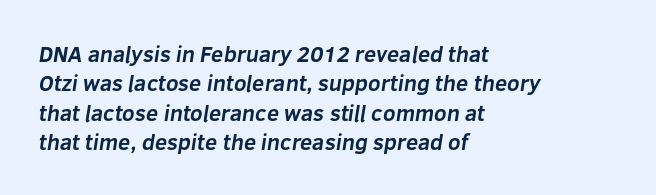
Regarding leading, the lines here are spaced in the standard way. One-word summary of the alignment: left. Honestly, the letter spacing is just normal — you wouldn't notice it. Clear beneath every line of the passage.
